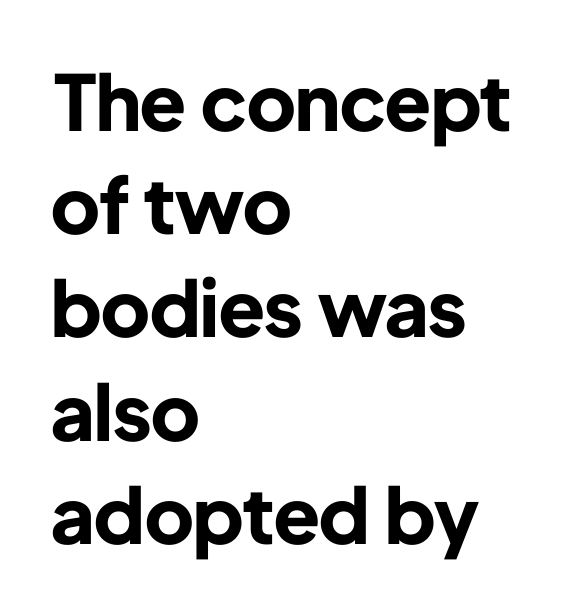
{"serif": "no", "italic": "no", "bold": "yes", "weight": "bold", "width": "normal", "stroke_contrast": "low", "x_height": "medium", "monospaced": "no", "underline": "no", "align": "left", "line_spacing": "normal", "line_spacing_ratio": 1.34, "letter_spacing": "normal", "letter_spacing_em": 0.0, "glyph_px": 77}
